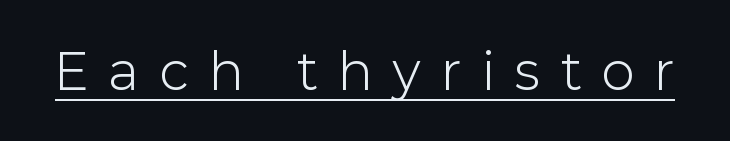
Style check: upright. Stems and bowls with no extra thickness — not bold. The rendering uses the underline text-decoration. These lines are rendered in a variable-pitch font. Letterform terminals end flat and unadorned throughout the passage. In terms of letterspacing, this is a distinctly airy, spread setting.
